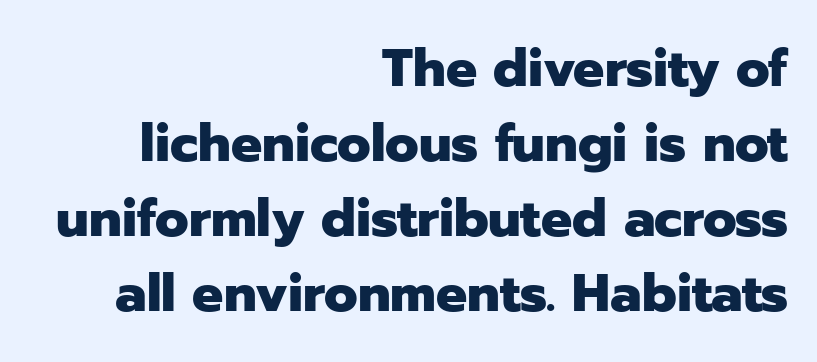
Q: Is the text bold? A: Yes.
Q: Is the text italic (slanted)? A: No, it is upright.
Q: Is the typeface a serif or a sans-serif typeface? A: Sans-serif.
Q: Is the text underlined? A: No.
Q: How is the paragraph aligned? A: Right-aligned.
Q: Is the spacing between letters normal or unusually wide? A: Normal.
Q: Is the spacing between lines tight, normal or loose? A: Normal.
Q: Width (condensed, normal, or wide)? A: Normal.
Q: Stroke contrast? A: Low.
Q: x-height? A: Medium.
Q: Monospaced? A: No.
